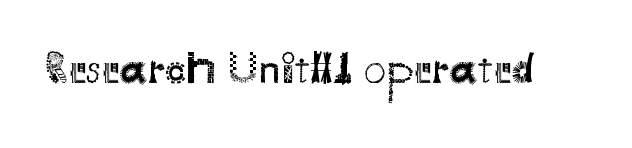
The image shows 44 px regular-weight sans-serif type, upright; set normal letter spacing, not underlined; medium stroke contrast and a small x-height.
